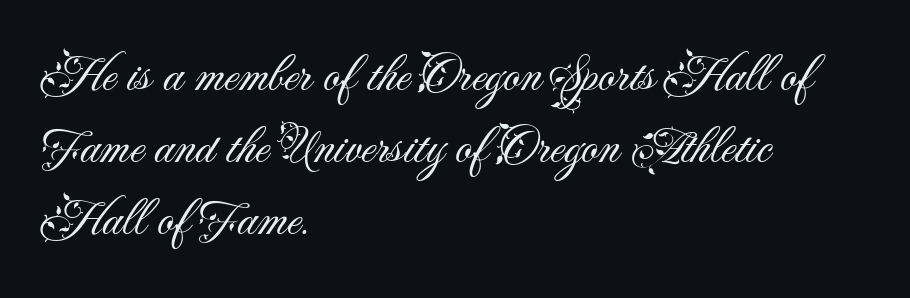
Q: Is the text bold? A: No.
Q: Is the text italic (slanted)? A: Yes.
Q: Is the typeface a serif or a sans-serif typeface? A: Sans-serif.
Q: Is the text underlined? A: No.
Q: How is the paragraph aligned? A: Left-aligned.
Q: Is the spacing between letters normal or unusually wide? A: Normal.
Q: Is the spacing between lines tight, normal or loose? A: Normal.
Q: Width (condensed, normal, or wide)? A: Normal.
Q: Stroke contrast? A: Medium.
Q: x-height? A: Small.
Q: Monospaced? A: No.
